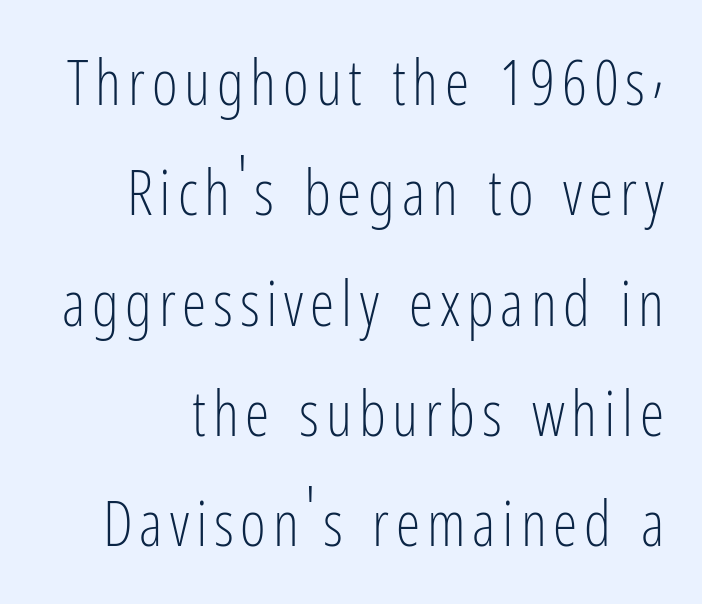
{"serif": "no", "italic": "no", "bold": "no", "weight": "light", "width": "condensed", "stroke_contrast": "low", "x_height": "medium", "monospaced": "no", "underline": "no", "line_spacing_ratio": 1.78, "glyph_px": 62}
